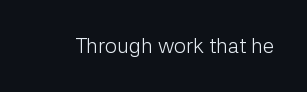
Q: Is the text bold? A: No.
Q: Is the text italic (slanted)? A: No, it is upright.
Q: Is the text underlined? A: No.
Q: Is the spacing between letters normal or unusually wide? A: Normal.
